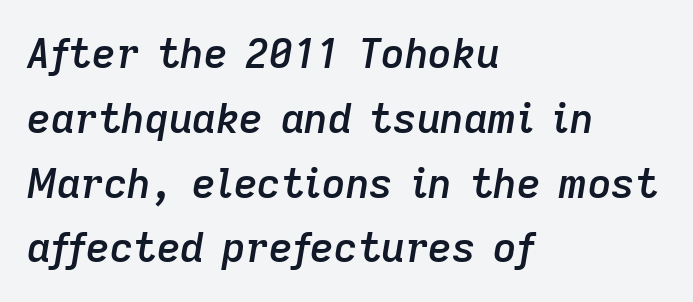
Honestly, the letter spacing is just normal — you wouldn't notice it. Compared with ordinary roman type, these characters are visibly tilted. Do the characters align in a grid? No, the font is proportional. Decoration check: the copy has no underline.
